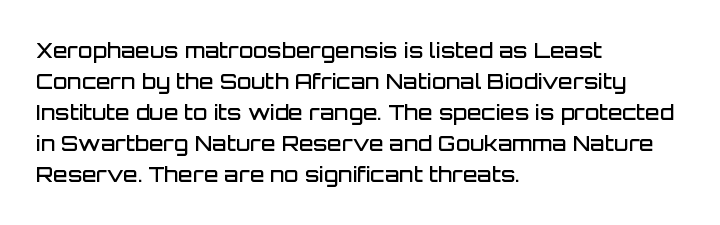
The image shows 21 px text type, upright; set left-aligned, normal line spacing (1.48x), normal letter spacing, not underlined.
